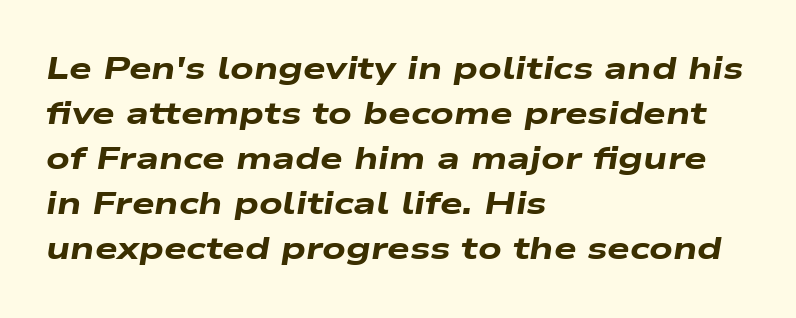
These lines were composed using italics. Any mark beneath the type? The region is blank. There is no visible air inserted between adjacent glyphs. Compared with an ordinary text face, these strokes are far heavier — a full bold. One glance says typical: line gaps are just what's usual.
